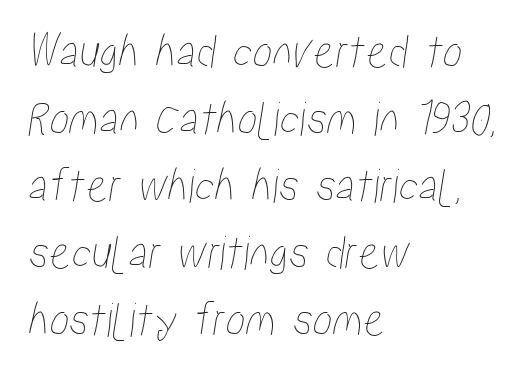
Q: Is the text underlined? A: No.
Q: How is the paragraph aligned? A: Left-aligned.
Q: Is the spacing between letters normal or unusually wide? A: Normal.
Q: Is the spacing between lines tight, normal or loose? A: Normal.
Q: Width (condensed, normal, or wide)? A: Condensed.
Q: Stroke contrast? A: Low.
Q: x-height? A: Medium.
Q: Monospaced? A: No.
